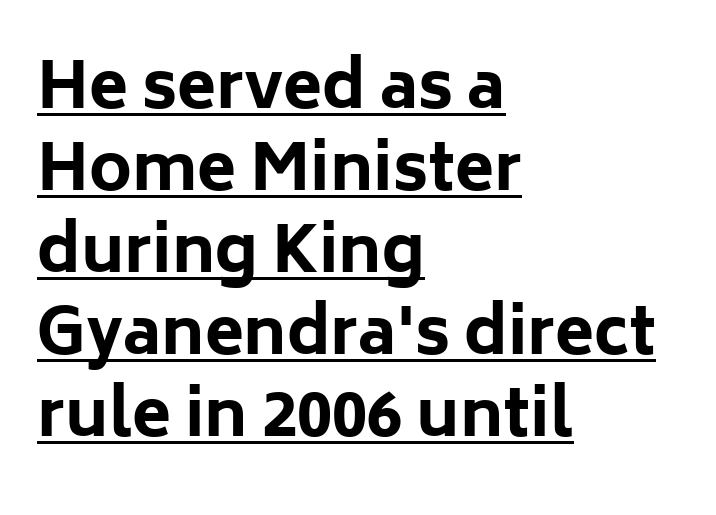
Students, this is bold: see how much ink each stroke carries. Notice how the stems are strictly vertical — no italics here. These lines are set flush left with a ragged right edge. Students, observe the line beneath the letters — that is underlining.
